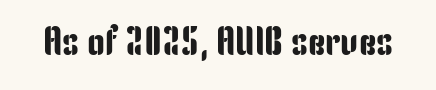
Q: Is the text italic (slanted)? A: No, it is upright.
Q: Is the typeface a serif or a sans-serif typeface? A: Sans-serif.
Q: Is the text underlined? A: No.
Q: Is the spacing between letters normal or unusually wide? A: Normal.
Q: Width (condensed, normal, or wide)? A: Condensed.
Q: Stroke contrast? A: Low.
Q: x-height? A: Medium.
Q: Monospaced? A: No.
